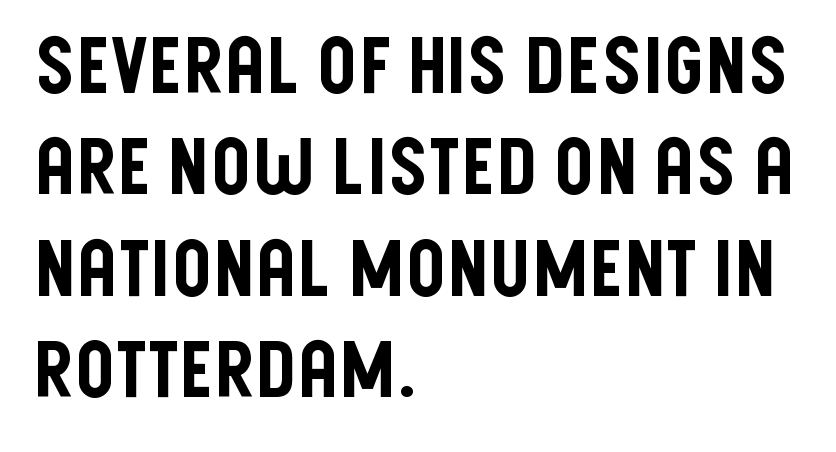
{"serif": "no", "italic": "no", "width": "condensed", "stroke_contrast": "low", "x_height": "large", "monospaced": "no", "underline": "no", "align": "left", "line_spacing": "normal", "line_spacing_ratio": 1.3, "letter_spacing": "normal", "letter_spacing_em": 0.0, "glyph_px": 78}
